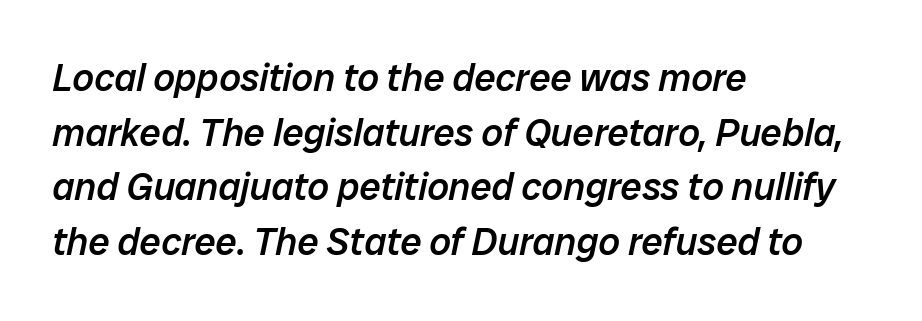
{"italic": "yes", "lean": "right", "slant_degrees": 12, "bold": "semi", "weight": "semibold", "width": "normal", "stroke_contrast": "low", "x_height": "medium", "monospaced": "no", "underline": "no", "align": "left", "line_spacing": "normal", "line_spacing_ratio": 1.44, "letter_spacing": "normal", "letter_spacing_em": 0.0, "glyph_px": 38}
